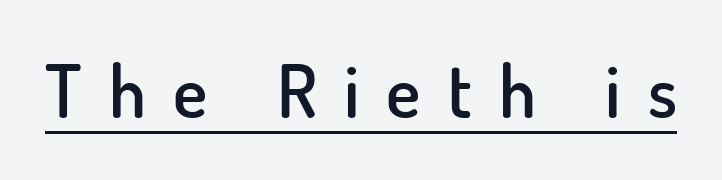
The image shows 72 px semibold sans-serif type, upright; set unusually wide letter spacing (+0.38 em), underlined; low stroke contrast and a small x-height.
